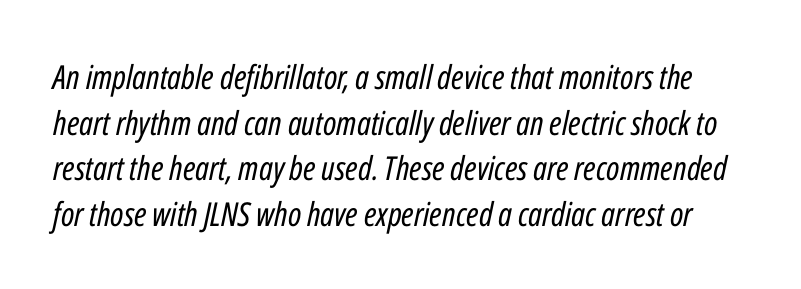
{"italic": "yes", "lean": "right", "slant_degrees": 12, "bold": "no", "weight": "regular", "width": "condensed", "stroke_contrast": "low", "x_height": "medium", "monospaced": "no", "underline": "no", "line_spacing": "normal", "line_spacing_ratio": 1.38, "letter_spacing": "normal", "letter_spacing_em": 0.0, "glyph_px": 33}
